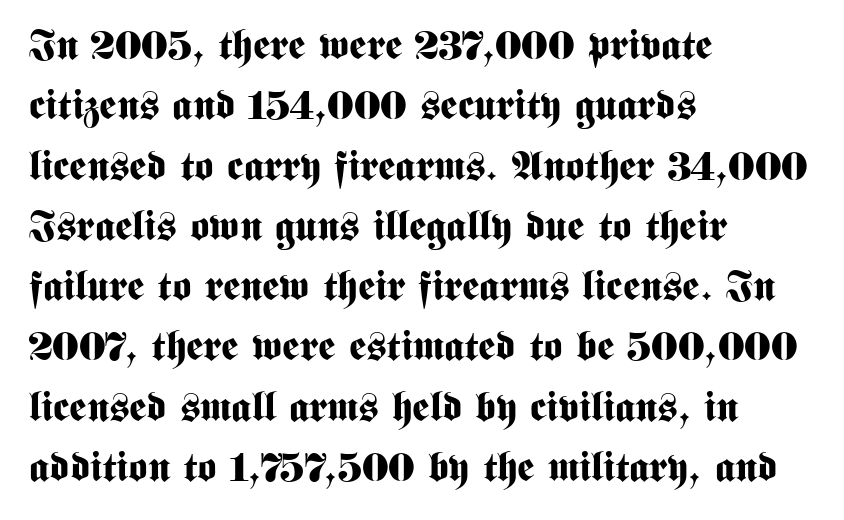
Whoever set this chose a conventional vertical rhythm. Font category for this specimen: sans-serif. Underline: absent. The compositor pushed each line to the left boundary. Posture: straight, roman, zero tilt.
